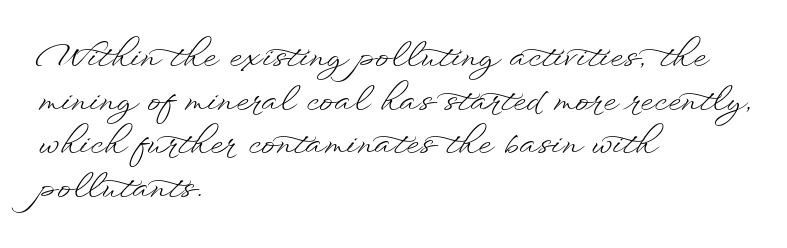
The image shows 33 px light, wide type; set left-aligned, normal line spacing (1.32x), normal letter spacing, not underlined; low stroke contrast and a small x-height.
